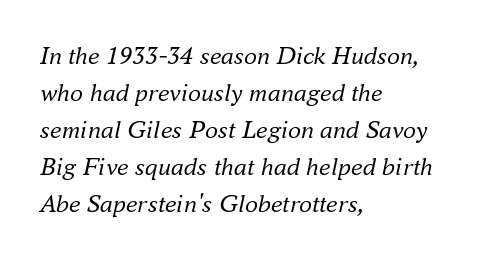
A typesetter would call this leading conventional body-copy spacing. Honestly, the letter spacing is just normal — you wouldn't notice it. Reading down the block, your eye returns to a fixed left position each line. Descenders hang freely into open space. The letters are slanted; this is an italic face. Weight: in the light-to-regular range.
